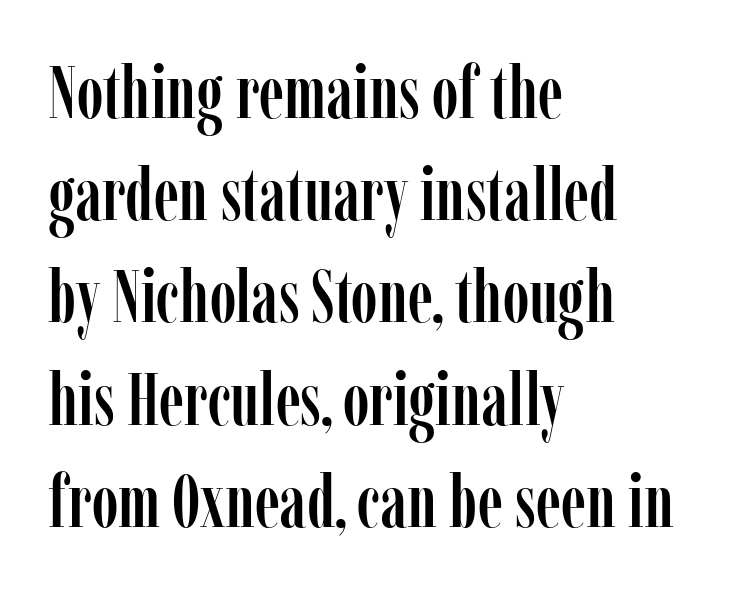
Default kerning and tracking; the words read as compact shapes. The ragged edge is on the right, which tells us the setting is flush left. Ordinary non-slanted type is in use. In terms of letterform style, serifs are clearly present. Each letter keeps its own natural width here, so spacing adapts to shape.
